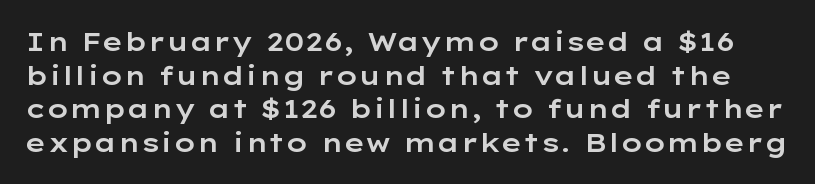
{"italic": "no", "underline": "no", "line_spacing": "normal", "line_spacing_ratio": 1.29, "letter_spacing": "normal", "letter_spacing_em": 0.0, "glyph_px": 26}
